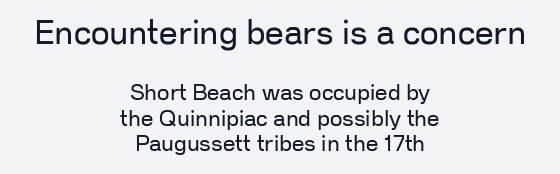
Q: Is the text bold? A: No.
Q: Is the text italic (slanted)? A: No, it is upright.
Q: Is the typeface a serif or a sans-serif typeface? A: Sans-serif.
Q: Is the text underlined? A: No.
Q: How is the paragraph aligned? A: Centered.
Q: Is the spacing between letters normal or unusually wide? A: Normal.
Q: Which block of text is set in a larger size, the first (top) or the second (bottom)? A: The first (top) one.
Q: Width (condensed, normal, or wide)? A: Normal.
Q: Stroke contrast? A: Low.
Q: x-height? A: Medium.
Q: Monospaced? A: No.
